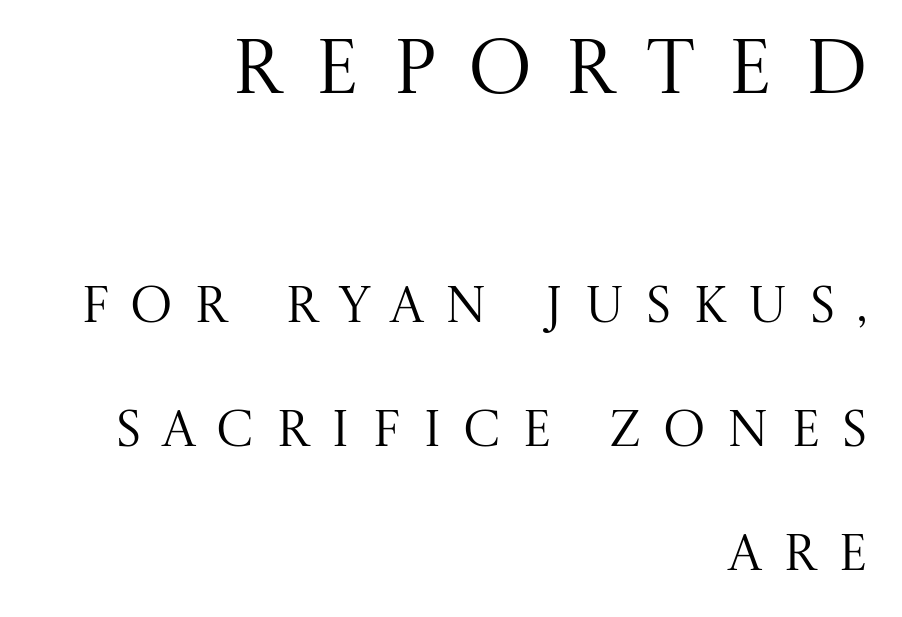
Q: Is the text bold? A: No.
Q: Is the text italic (slanted)? A: No, it is upright.
Q: Is the typeface a serif or a sans-serif typeface? A: Serif.
Q: Is the text underlined? A: No.
Q: How is the paragraph aligned? A: Right-aligned.
Q: Is the spacing between letters normal or unusually wide? A: Unusually wide.
Q: Is the spacing between lines tight, normal or loose? A: Loose.
Q: Which block of text is set in a larger size, the first (top) or the second (bottom)? A: The first (top) one.
Q: Width (condensed, normal, or wide)? A: Normal.
Q: Stroke contrast? A: Medium.
Q: x-height? A: Large.
Q: Monospaced? A: No.
